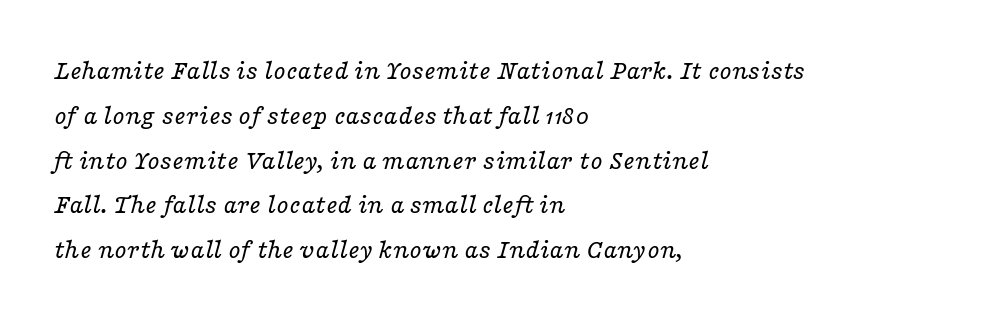
Q: Is the text bold? A: No.
Q: Is the text italic (slanted)? A: Yes, it leans right by about 16 degrees.
Q: Is the typeface a serif or a sans-serif typeface? A: Serif.
Q: Is the text underlined? A: No.
Q: How is the paragraph aligned? A: Left-aligned.
Q: Is the spacing between letters normal or unusually wide? A: Normal.
Q: Is the spacing between lines tight, normal or loose? A: Normal.
Q: Width (condensed, normal, or wide)? A: Wide.
Q: Stroke contrast? A: Low.
Q: x-height? A: Medium.
Q: Monospaced? A: No.
